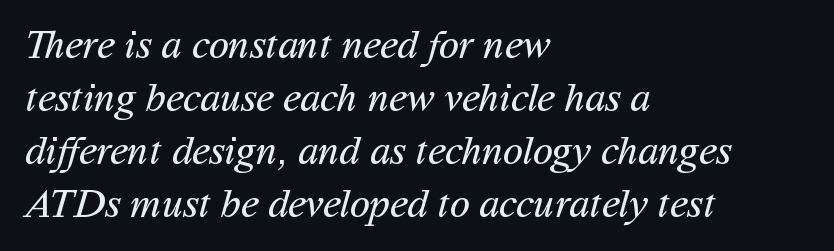
Observe the ordinary spacing: letters are neighbours, not strangers. The rendering uses a moderate line-height, typical for paragraphs. The passage shown is typed in a proportional face where columns would drift. The typesetter chose a ragged-right arrangement here. A light-to-regular cut is what we see here. This sample uses a sans-serif face.
